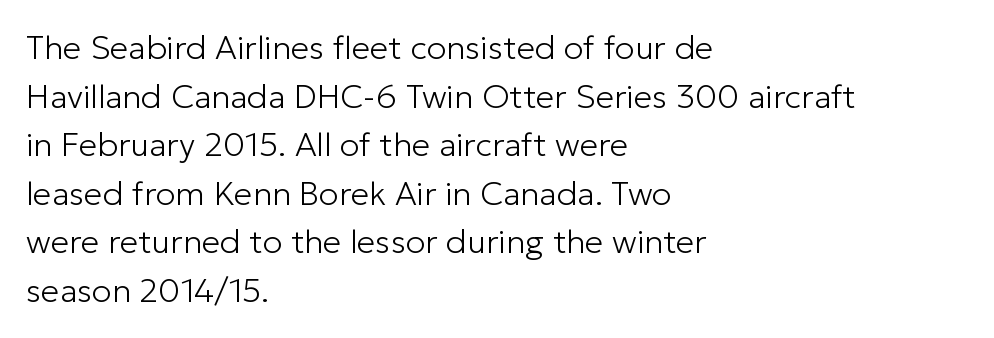
The image shows 33 px light sans-serif type, upright; set left-aligned, normal line spacing (1.47x), normal letter spacing, not underlined; low stroke contrast and a medium x-height.
